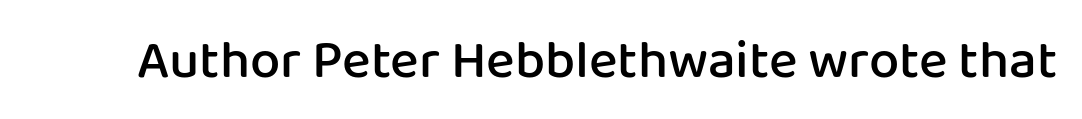
The image shows 54 px semibold sans-serif type, upright; set normal letter spacing, not underlined; low stroke contrast and a medium x-height.
